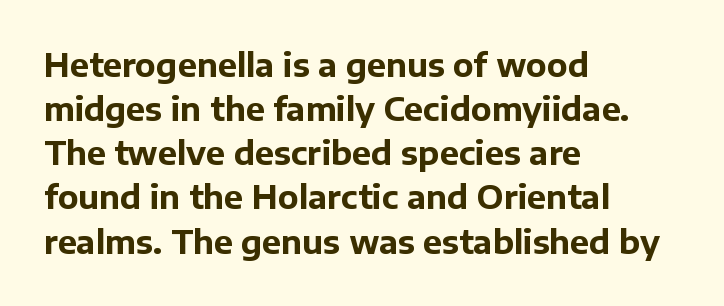
{"serif": "no", "italic": "no", "bold": "yes", "weight": "bold", "width": "normal", "stroke_contrast": "low", "x_height": "medium", "monospaced": "no", "underline": "no", "align": "left", "line_spacing": "normal", "line_spacing_ratio": 1.38, "letter_spacing": "normal", "letter_spacing_em": 0.0, "glyph_px": 32}
